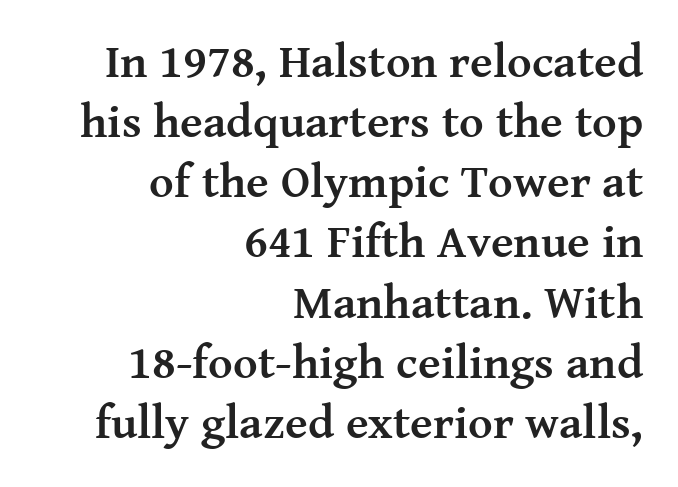
Descenders are the only things crossing below the line. The face used here is rendered with its standard letterfit. Leading matches the norm, producing a regular column. Posture: straight, roman, zero tilt.
